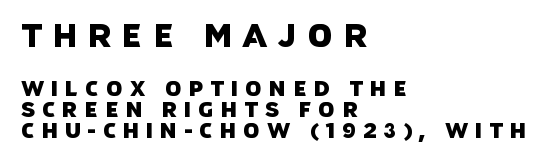
The image shows 32 px sans-serif type; set left-aligned, tight line spacing (1.0x), unusually wide letter spacing (+0.33 em), not underlined; the first (top) block is 1.52x larger; low stroke contrast and a large x-height.
